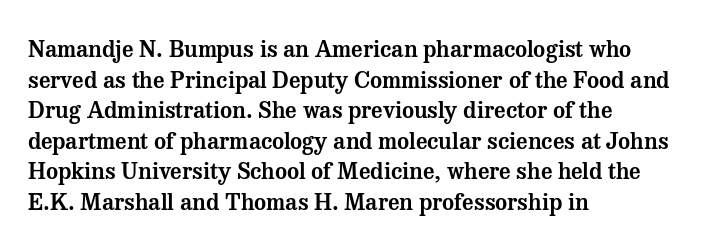
The image shows 23 px text type, upright; set left-aligned, normal line spacing (1.33x), normal letter spacing, not underlined.
